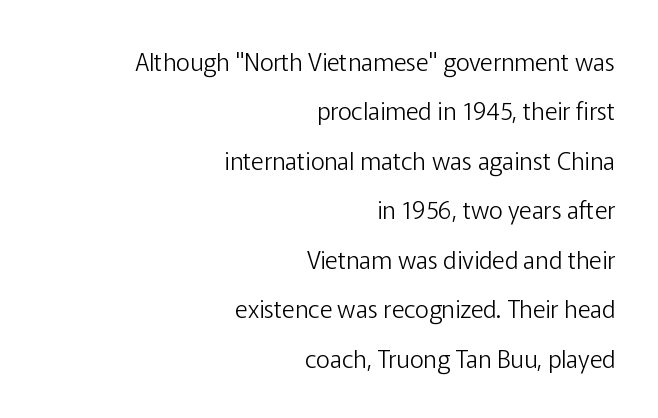
Tracking here is standard; glyphs follow each other at the usual distance. The axis of the letterforms is exactly vertical. This sample trades compactness for vertical openness between lines. Alignment: flush right. The font is comparable to plain body text, perhaps lighter.
